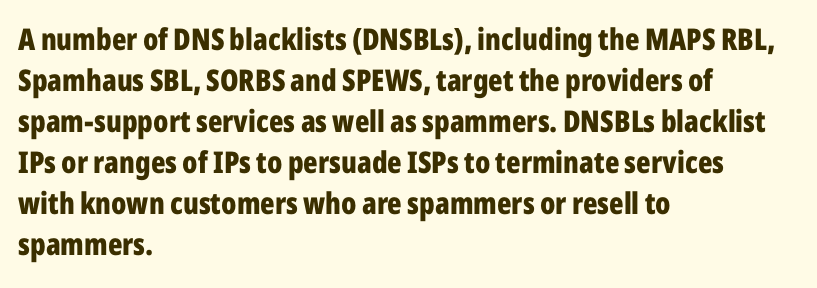
Q: Is the text bold? A: Yes.
Q: Is the text italic (slanted)? A: No, it is upright.
Q: Is the typeface a serif or a sans-serif typeface? A: Sans-serif.
Q: Is the text underlined? A: No.
Q: How is the paragraph aligned? A: Left-aligned.
Q: Is the spacing between letters normal or unusually wide? A: Normal.
Q: Is the spacing between lines tight, normal or loose? A: Normal.
Q: Width (condensed, normal, or wide)? A: Condensed.
Q: Stroke contrast? A: Low.
Q: x-height? A: Medium.
Q: Monospaced? A: No.
